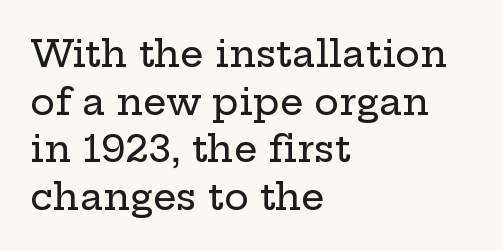
Has an underline been added? It has not. Spacing verdict: proportional, widths tailored to each character. You can tell it's not italic because the verticals are truly vertical. The passage shown is typeset with a serif family.
